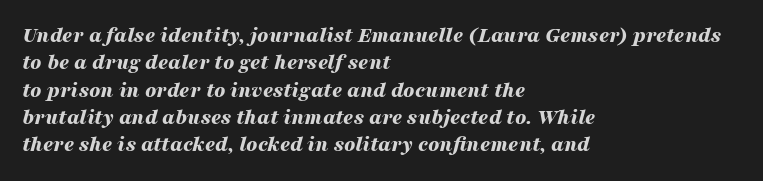
{"italic": "yes", "lean": "right", "slant_degrees": 16, "bold": "yes", "underline": "no", "align": "left", "line_spacing_ratio": 1.24, "letter_spacing": "normal", "letter_spacing_em": 0.0, "glyph_px": 22}
